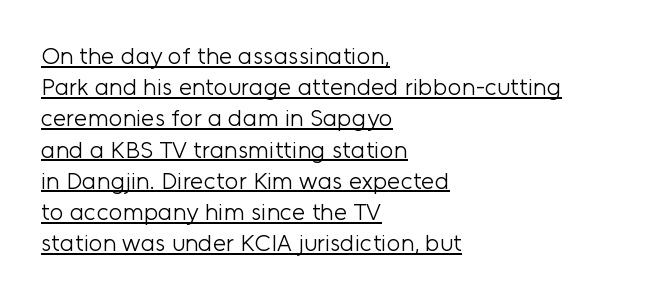
Layout note: lines flush left. Underline: present. Is there any slant? The stems are plumb. Stroke mass is kept to a normal reading level or below. Is the letter spacing exaggerated? No — it looks like the ordinary default. How would I describe the line gaps? Plain and ordinary.
